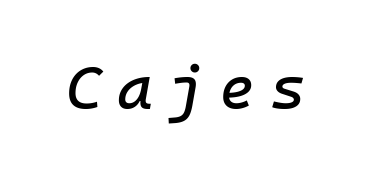
{"italic": "yes", "lean": "right", "slant_degrees": 10, "width": "normal", "stroke_contrast": "low", "x_height": "medium", "monospaced": "yes", "underline": "no", "letter_spacing": "wide", "letter_spacing_em": 0.25, "glyph_px": 61}
